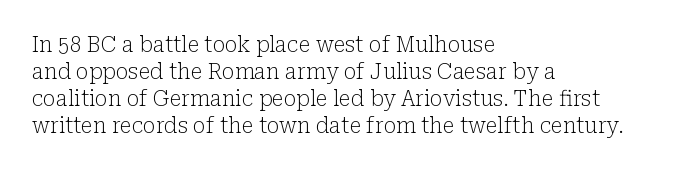
Q: Is the text bold? A: No.
Q: Is the text italic (slanted)? A: No, it is upright.
Q: Is the text underlined? A: No.
Q: How is the paragraph aligned? A: Left-aligned.
Q: Is the spacing between letters normal or unusually wide? A: Normal.
Q: Is the spacing between lines tight, normal or loose? A: Normal.
